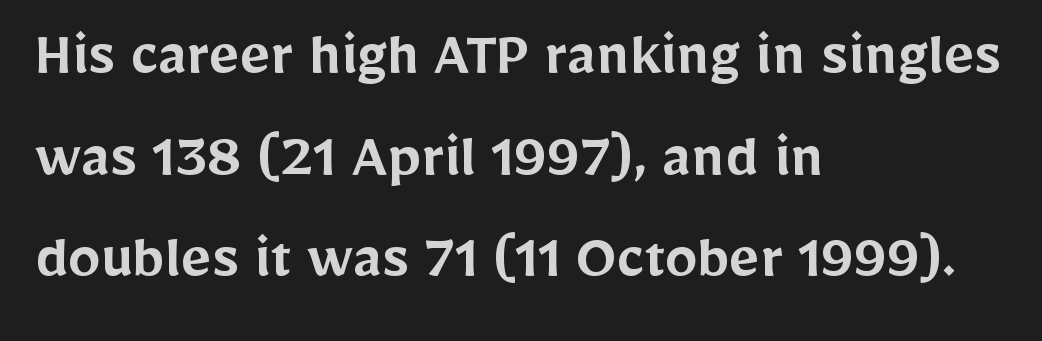
The image shows 66 px semibold sans-serif type, upright; set left-aligned, normal line spacing (1.54x), normal letter spacing, not underlined; low stroke contrast and a medium x-height.
